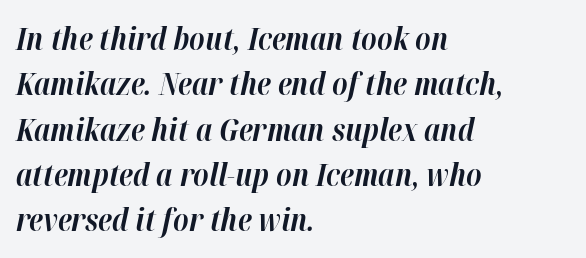
Q: Is the text bold? A: Yes.
Q: Is the text italic (slanted)? A: Yes, it leans right by about 12 degrees.
Q: Is the text underlined? A: No.
Q: How is the paragraph aligned? A: Left-aligned.
Q: Is the spacing between letters normal or unusually wide? A: Normal.
Q: Is the spacing between lines tight, normal or loose? A: Normal.
Q: Width (condensed, normal, or wide)? A: Normal.
Q: Stroke contrast? A: High.
Q: x-height? A: Medium.
Q: Monospaced? A: No.
